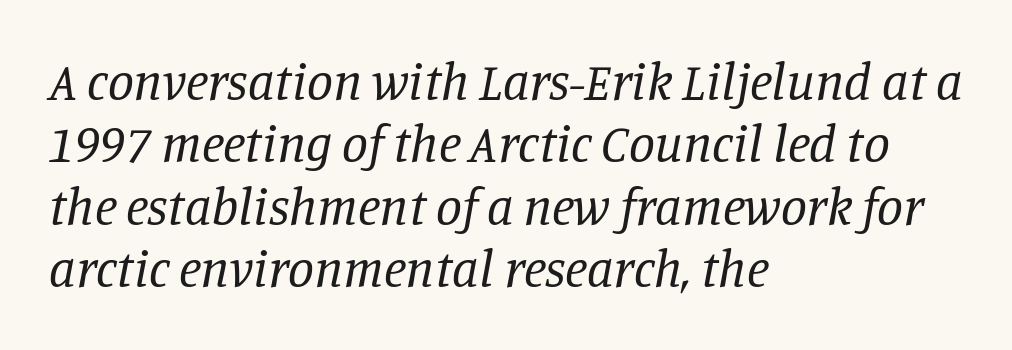
{"serif": "yes", "italic": "yes", "lean": "right", "slant_degrees": 11, "bold": "no", "weight": "regular", "width": "normal", "stroke_contrast": "low", "x_height": "large", "monospaced": "no", "underline": "no", "align": "left", "line_spacing_ratio": 1.2, "letter_spacing": "normal", "letter_spacing_em": 0.0, "glyph_px": 52}
